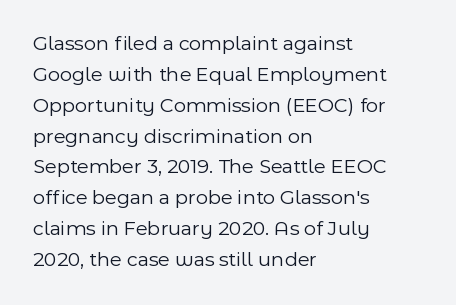
If you drew a line through each stem, it would be perfectly vertical. Leftover space on each line is placed entirely after the last word. The vertical gap from one line to the next is medium. The specimen omits any rule beneath the text block's lines.
